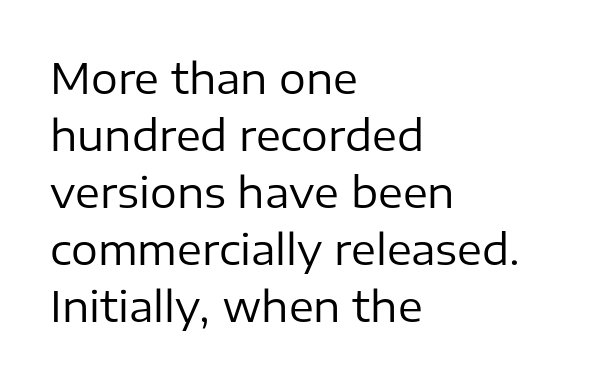
{"serif": "no", "italic": "no", "bold": "no", "weight": "regular", "width": "normal", "stroke_contrast": "low", "x_height": "medium", "monospaced": "no", "underline": "no", "align": "left", "line_spacing": "normal", "line_spacing_ratio": 1.36, "letter_spacing": "normal", "letter_spacing_em": 0.0, "glyph_px": 42}
